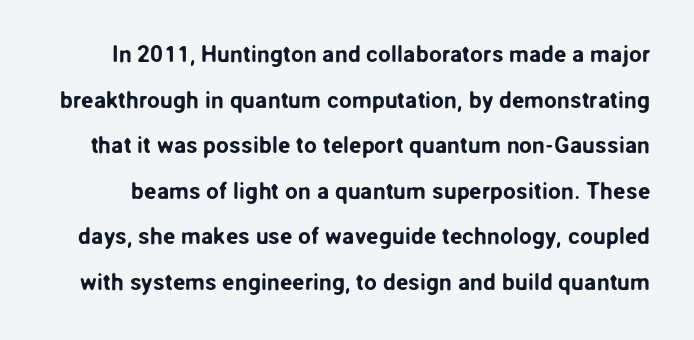
{"italic": "no", "underline": "no", "line_spacing": "loose", "line_spacing_ratio": 1.98, "letter_spacing": "normal", "letter_spacing_em": 0.0, "glyph_px": 23}
